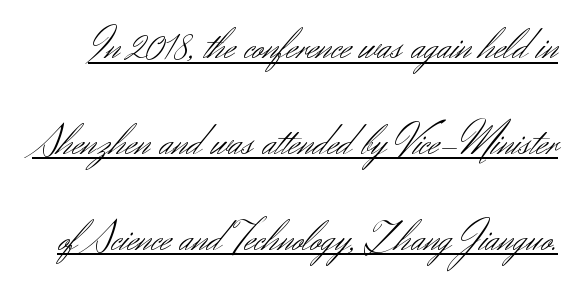
The image shows 44 px light sans-serif type; set loose line spacing (2.18x), normal letter spacing, underlined; medium stroke contrast and a small x-height.
